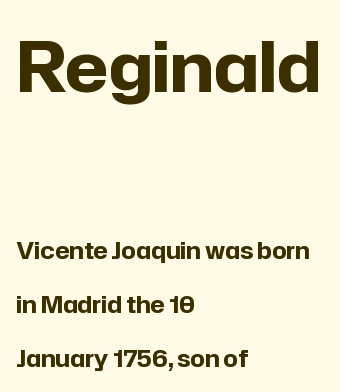
{"serif": "no", "italic": "no", "bold": "yes", "weight": "bold", "width": "normal", "stroke_contrast": "low", "x_height": "medium", "monospaced": "no", "underline": "no", "align": "left", "line_spacing": "loose", "line_spacing_ratio": 2.35, "letter_spacing": "normal", "letter_spacing_em": 0.0, "larger_block": "first", "size_ratio": 3.0, "glyph_px": 69}
